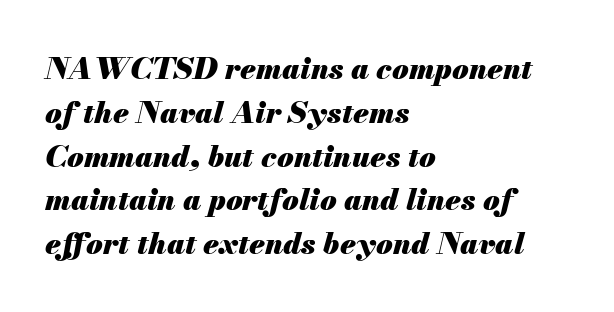
The image shows 30 px heavy type, italic (leaning right); set left-aligned, normal line spacing (1.46x), normal letter spacing, not underlined; medium stroke contrast and a small x-height.
